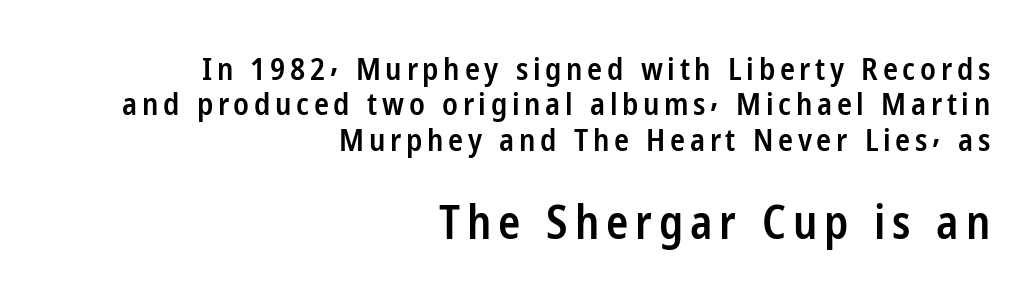
{"serif": "no", "italic": "no", "bold": "semi", "weight": "semibold", "width": "condensed", "stroke_contrast": "low", "x_height": "medium", "monospaced": "no", "underline": "no", "align": "right", "line_spacing": "tight", "line_spacing_ratio": 1.14, "larger_block": "second", "size_ratio": 1.48, "glyph_px": 46}
